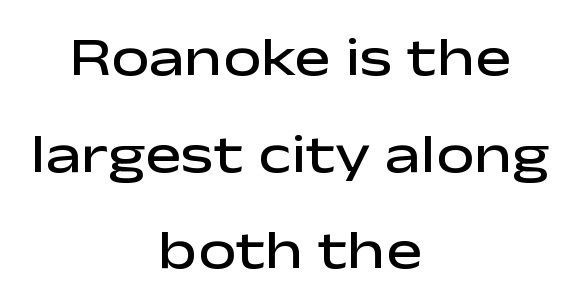
The image shows 54 px semibold, wide sans-serif type, upright; set centered, line spacing 1.79x, normal letter spacing, not underlined; low stroke contrast and a medium x-height.
